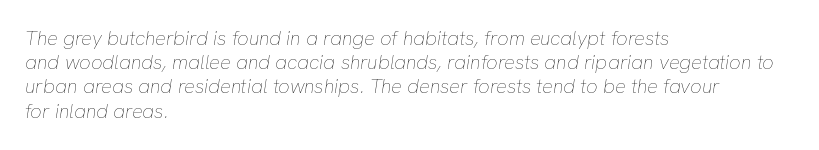
The image shows 20 px text type, italic (leaning right); set left-aligned, line spacing 1.21x, normal letter spacing, not underlined.
